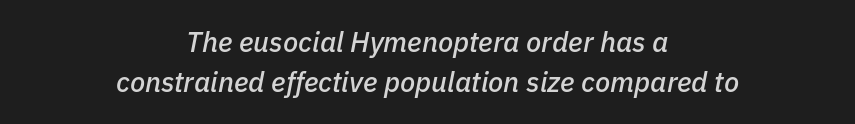
Check under the words: just untouched page. Typeset on center — no edge is straight. Think of a printed novel: that variable character pitch is what you see here. Glyph-to-glyph distance matches everyday printed text. What's the leading like? Ordinary, nothing unusual. If you drew a line through each stem, it would be angled.
